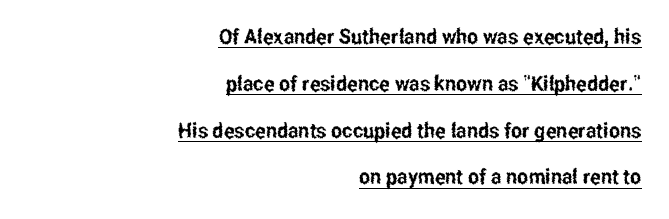
The line texture is even and compact thanks to regular tracking. The face used here appears with an underline applied. Baseline-to-baseline distance is far greater than the letter height. Leftover space on each line is placed entirely before the opening word. This is roman type, the default non-slanted kind.
